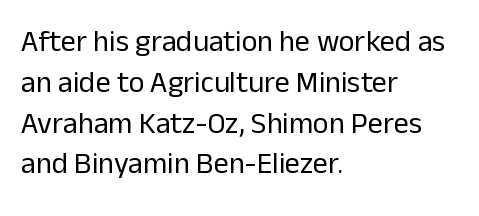
Q: Is the text bold? A: No.
Q: Is the text italic (slanted)? A: No, it is upright.
Q: Is the typeface a serif or a sans-serif typeface? A: Sans-serif.
Q: Is the text underlined? A: No.
Q: How is the paragraph aligned? A: Left-aligned.
Q: Is the spacing between letters normal or unusually wide? A: Normal.
Q: Is the spacing between lines tight, normal or loose? A: Normal.
Q: Width (condensed, normal, or wide)? A: Normal.
Q: Stroke contrast? A: Low.
Q: x-height? A: Medium.
Q: Monospaced? A: No.
